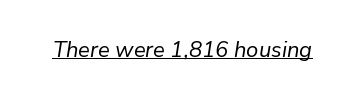
Q: Is the text bold? A: No.
Q: Is the text italic (slanted)? A: Yes, it leans right by about 9 degrees.
Q: Is the text underlined? A: Yes.
Q: Is the spacing between letters normal or unusually wide? A: Normal.
